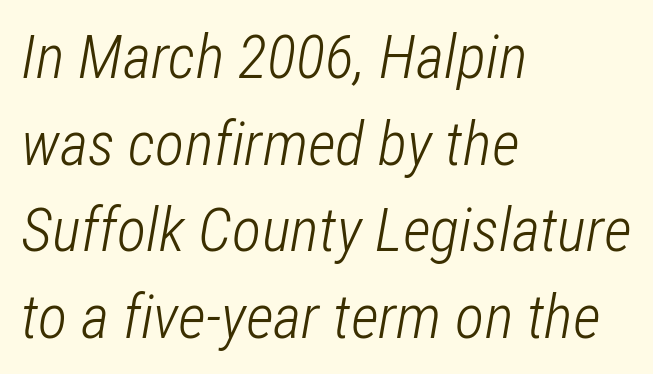
The image shows 61 px light, condensed type, italic (leaning right); set left-aligned, normal line spacing (1.42x), normal letter spacing, not underlined; low stroke contrast and a medium x-height.
